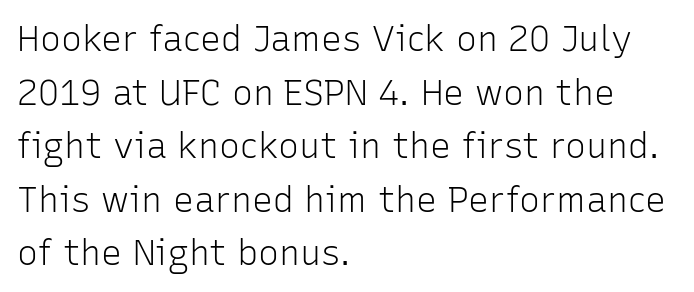
Q: Is the text bold? A: No.
Q: Is the text italic (slanted)? A: No, it is upright.
Q: Is the typeface a serif or a sans-serif typeface? A: Sans-serif.
Q: Is the text underlined? A: No.
Q: How is the paragraph aligned? A: Left-aligned.
Q: Is the spacing between letters normal or unusually wide? A: Normal.
Q: Is the spacing between lines tight, normal or loose? A: Normal.
Q: Width (condensed, normal, or wide)? A: Normal.
Q: Stroke contrast? A: Low.
Q: x-height? A: Medium.
Q: Monospaced? A: No.
